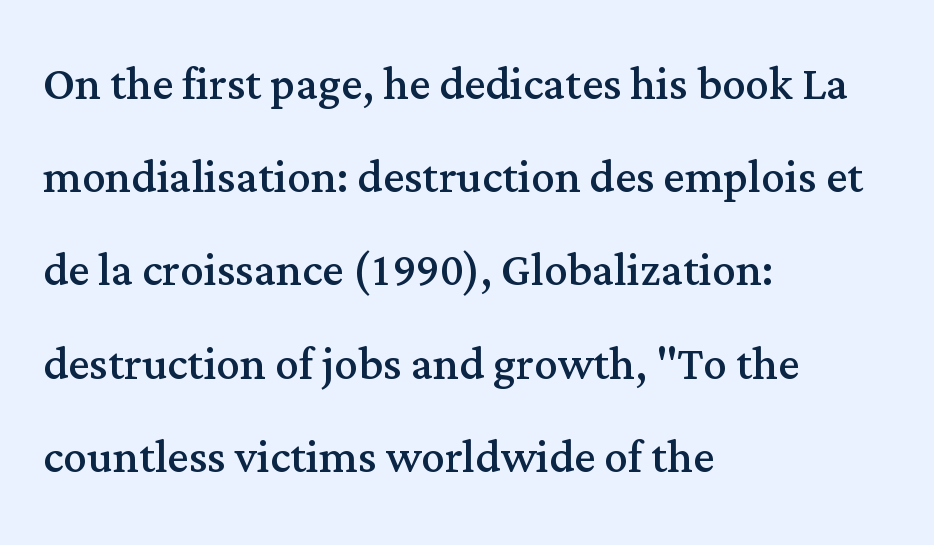
Q: Is the text bold? A: No.
Q: Is the text italic (slanted)? A: No, it is upright.
Q: Is the typeface a serif or a sans-serif typeface? A: Serif.
Q: Is the text underlined? A: No.
Q: How is the paragraph aligned? A: Left-aligned.
Q: Is the spacing between letters normal or unusually wide? A: Normal.
Q: Is the spacing between lines tight, normal or loose? A: Normal.
Q: Width (condensed, normal, or wide)? A: Normal.
Q: Stroke contrast? A: Medium.
Q: x-height? A: Medium.
Q: Monospaced? A: No.
